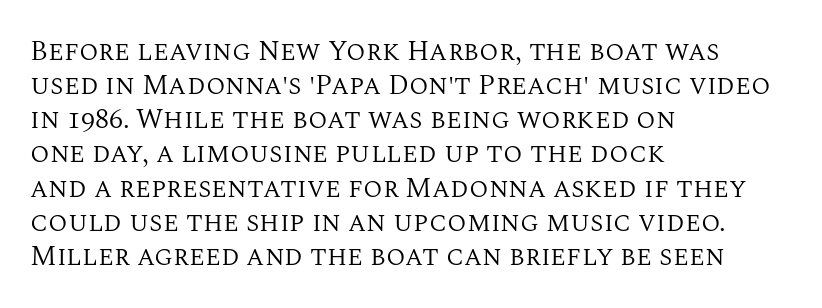
Q: Is the text bold? A: No.
Q: Is the text italic (slanted)? A: No, it is upright.
Q: Is the typeface a serif or a sans-serif typeface? A: Serif.
Q: Is the text underlined? A: No.
Q: How is the paragraph aligned? A: Left-aligned.
Q: Is the spacing between letters normal or unusually wide? A: Normal.
Q: Width (condensed, normal, or wide)? A: Normal.
Q: Stroke contrast? A: Medium.
Q: x-height? A: Large.
Q: Monospaced? A: No.
